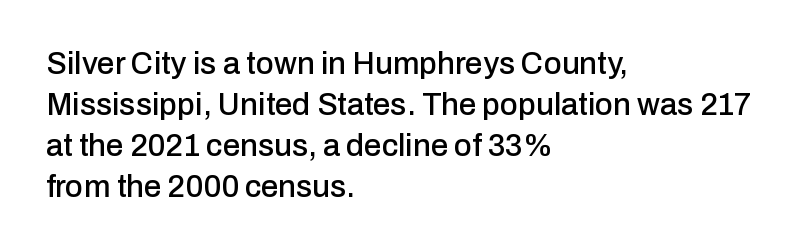
{"serif": "no", "italic": "no", "width": "normal", "stroke_contrast": "low", "x_height": "medium", "monospaced": "no", "underline": "no", "align": "left", "line_spacing": "normal", "line_spacing_ratio": 1.32, "letter_spacing": "normal", "letter_spacing_em": 0.0, "glyph_px": 31}
